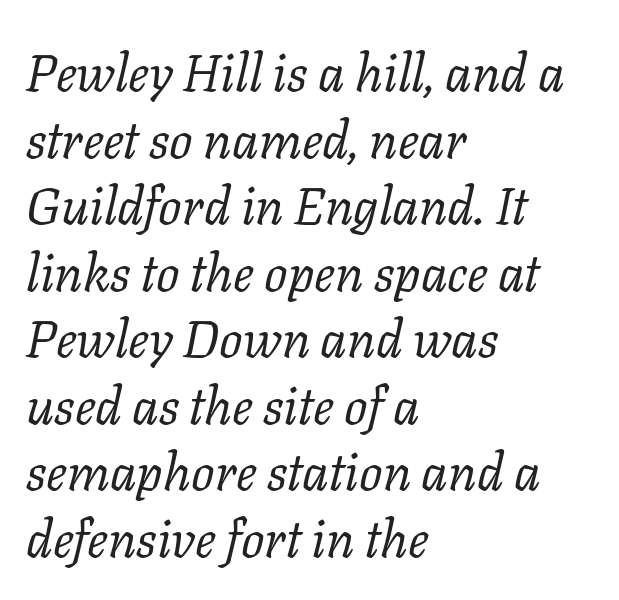
Q: Is the text bold? A: No.
Q: Is the text italic (slanted)? A: Yes, it leans right by about 11 degrees.
Q: Is the typeface a serif or a sans-serif typeface? A: Serif.
Q: Is the text underlined? A: No.
Q: How is the paragraph aligned? A: Left-aligned.
Q: Is the spacing between letters normal or unusually wide? A: Normal.
Q: Is the spacing between lines tight, normal or loose? A: Normal.
Q: Width (condensed, normal, or wide)? A: Normal.
Q: Stroke contrast? A: Low.
Q: x-height? A: Medium.
Q: Monospaced? A: No.
